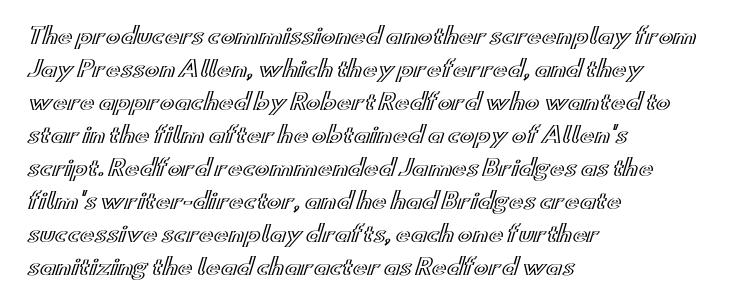
{"underline": "no", "align": "left", "line_spacing": "normal", "line_spacing_ratio": 1.5, "letter_spacing": "normal", "letter_spacing_em": 0.0, "glyph_px": 22}
